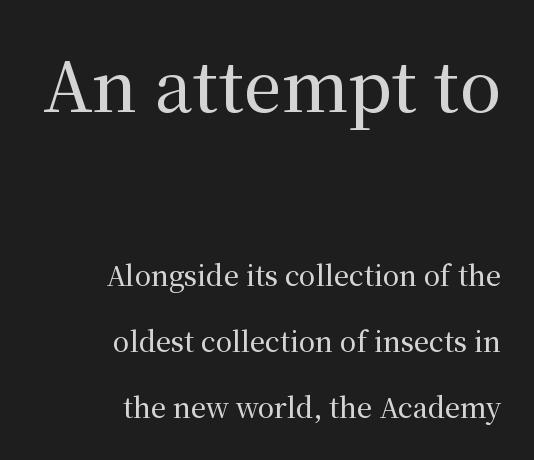
{"serif": "yes", "italic": "no", "width": "normal", "stroke_contrast": "medium", "x_height": "medium", "monospaced": "no", "underline": "no", "align": "right", "line_spacing": "loose", "line_spacing_ratio": 2.45, "letter_spacing": "normal", "letter_spacing_em": 0.0, "larger_block": "first", "size_ratio": 2.52, "glyph_px": 68}
